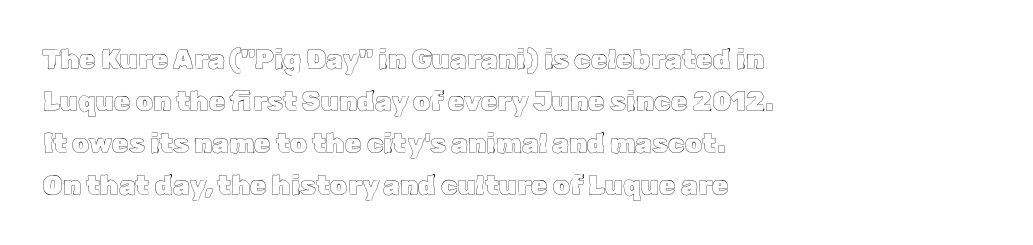
Q: Is the text italic (slanted)? A: No, it is upright.
Q: Is the text underlined? A: No.
Q: How is the paragraph aligned? A: Left-aligned.
Q: Is the spacing between letters normal or unusually wide? A: Normal.
Q: Is the spacing between lines tight, normal or loose? A: Normal.
